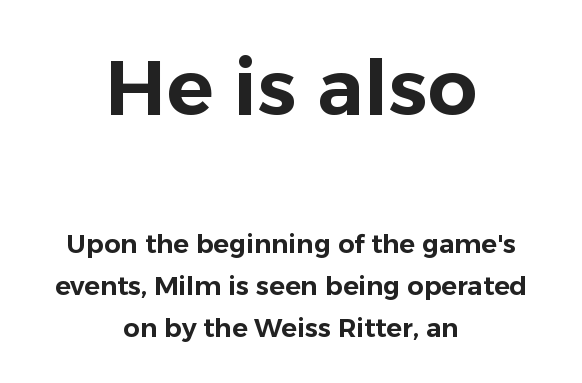
{"serif": "no", "italic": "no", "width": "normal", "stroke_contrast": "low", "x_height": "medium", "monospaced": "no", "underline": "no", "align": "center", "line_spacing": "normal", "line_spacing_ratio": 1.61, "letter_spacing": "normal", "letter_spacing_em": 0.0, "larger_block": "first", "size_ratio": 3.0, "glyph_px": 78}
